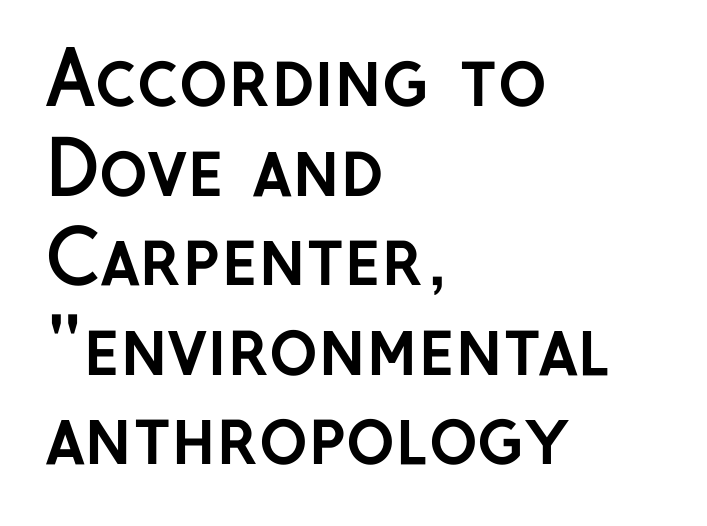
Q: Is the text bold? A: Yes.
Q: Is the text italic (slanted)? A: No, it is upright.
Q: Is the typeface a serif or a sans-serif typeface? A: Sans-serif.
Q: Is the text underlined? A: No.
Q: How is the paragraph aligned? A: Left-aligned.
Q: Is the spacing between letters normal or unusually wide? A: Normal.
Q: Width (condensed, normal, or wide)? A: Normal.
Q: Stroke contrast? A: Low.
Q: x-height? A: Medium.
Q: Monospaced? A: No.
